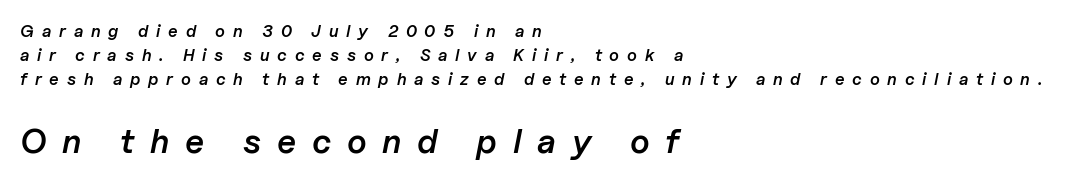
Q: Is the text bold? A: Semi-bold.
Q: Is the text italic (slanted)? A: Yes, it leans right by about 11 degrees.
Q: Is the text underlined? A: No.
Q: How is the paragraph aligned? A: Left-aligned.
Q: Is the spacing between letters normal or unusually wide? A: Unusually wide.
Q: Is the spacing between lines tight, normal or loose? A: Normal.
Q: Which block of text is set in a larger size, the first (top) or the second (bottom)? A: The second (bottom) one.
Q: Width (condensed, normal, or wide)? A: Normal.
Q: Stroke contrast? A: Low.
Q: x-height? A: Medium.
Q: Monospaced? A: No.
